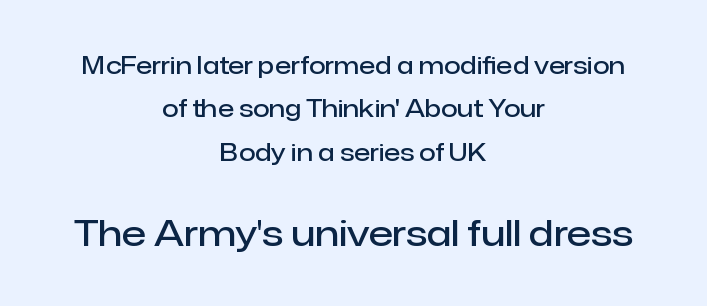
Every stem runs plumb, perpendicular to the baseline. Character size in the trailing block exceeds that of the leading block. On the weight axis this lands at semibold, roughly 600. Descenders hang freely into open space. These lines are rendered in a variable-pitch font.
